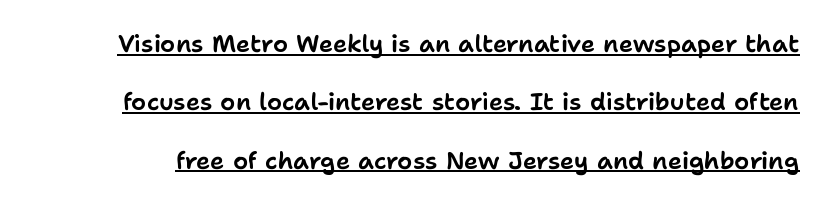
The image shows 24 px text type, upright; set loose line spacing (2.43x), normal letter spacing, underlined.
